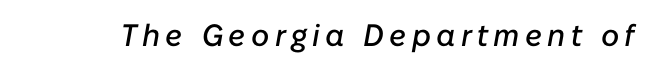
This rendering features lettering with no underline. Posture: slanted. Do the characters align in a grid? No, the font is proportional.
